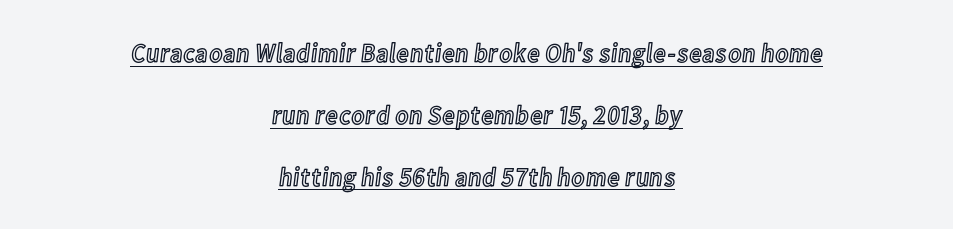
The image shows 27 px text type; set centered, loose line spacing (2.29x), normal letter spacing, underlined.
